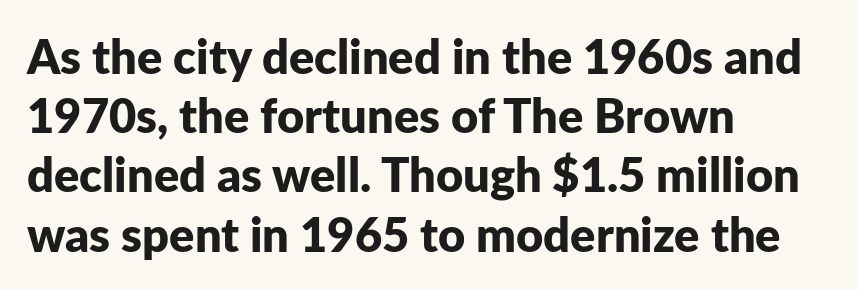
Q: Is the text bold? A: Yes.
Q: Is the text italic (slanted)? A: No, it is upright.
Q: Is the typeface a serif or a sans-serif typeface? A: Sans-serif.
Q: Is the text underlined? A: No.
Q: How is the paragraph aligned? A: Left-aligned.
Q: Is the spacing between letters normal or unusually wide? A: Normal.
Q: Is the spacing between lines tight, normal or loose? A: Normal.
Q: Width (condensed, normal, or wide)? A: Normal.
Q: Stroke contrast? A: Low.
Q: x-height? A: Medium.
Q: Monospaced? A: No.
